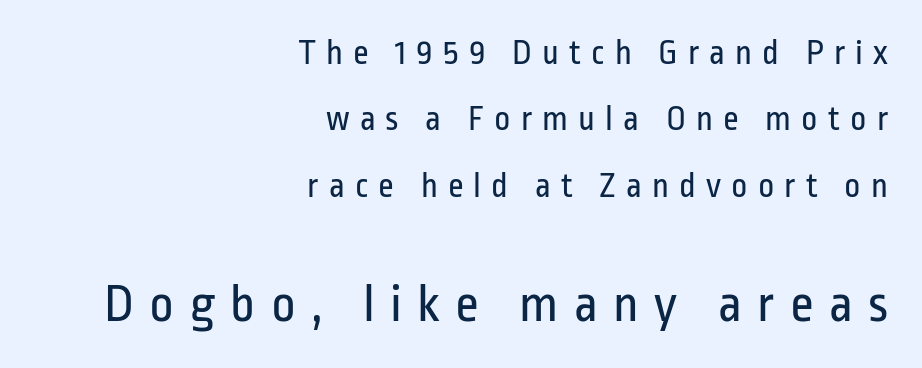
There is plenty of visible air inserted between adjacent glyphs. The glyphs are unaccompanied by any horizontal stroke below them. This is sans-serif lettering, the kind often seen on screens and signage. Notice the wide empty band between every row — that's loose leading. Notice how the stems are strictly vertical — no italics here.
